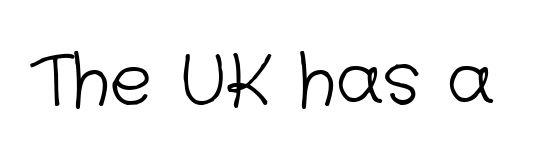
The image shows 71 px light sans-serif type; set normal letter spacing, not underlined; low stroke contrast and a medium x-height.
